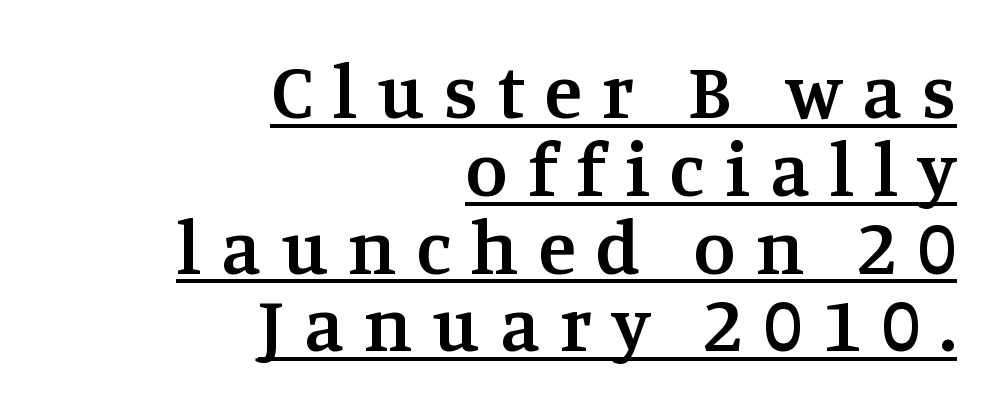
Right-aligned paragraph, ragged on the left. Does a line run under the words? Yes, clearly. The passage shown stacks its lines with hardly any gap. These lines were composed using upright roman letters. The passage shown has open, widely tracked lettering throughout.
